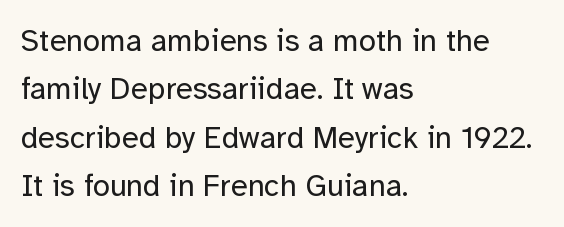
The letters advance in unequal steps, a hallmark of proportional type. Notice how the stems are strictly vertical — no italics here. Rule under the text: the space is simply empty. Quick note: interline space is typical. In CSS terms this would be text-align: left.
